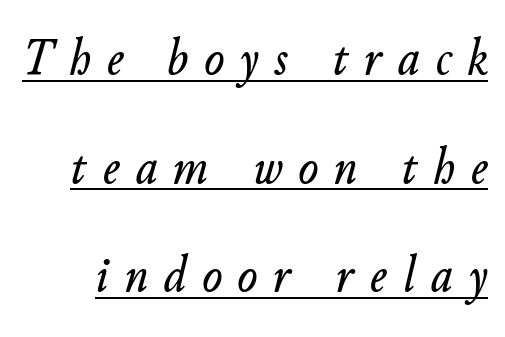
The image shows 53 px text type, italic (leaning right); set loose line spacing (2.05x), unusually wide letter spacing (+0.3 em), underlined; low stroke contrast and a small x-height.
